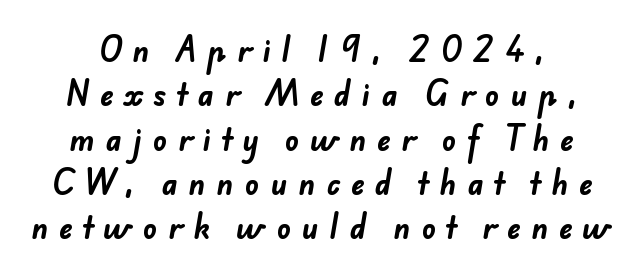
{"serif": "no", "bold": "yes", "weight": "bold", "width": "normal", "stroke_contrast": "low", "x_height": "small", "monospaced": "no", "underline": "no", "align": "center", "line_spacing": "normal", "line_spacing_ratio": 1.53, "letter_spacing": "wide", "letter_spacing_em": 0.37, "glyph_px": 29}
